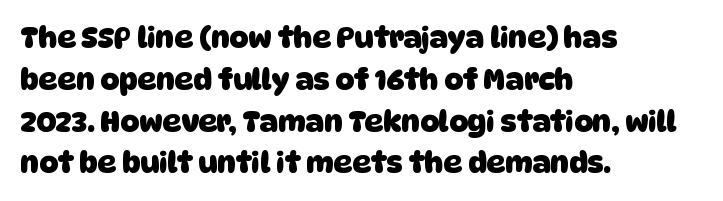
The image shows 29 px heavy sans-serif type; set left-aligned, normal line spacing (1.44x), normal letter spacing, not underlined; low stroke contrast and a large x-height.
